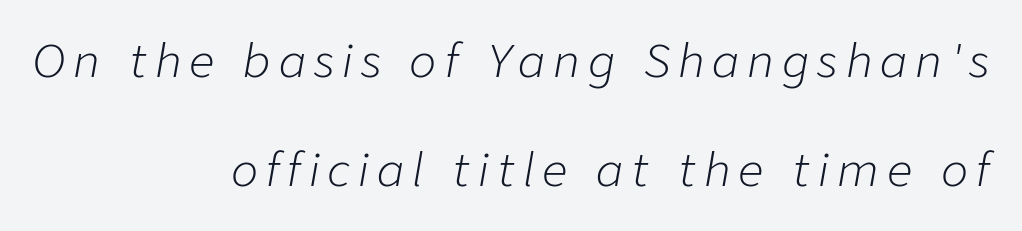
The image shows 45 px light type, italic (leaning right); set right-aligned, loose line spacing (2.43x), not underlined; low stroke contrast and a medium x-height.
